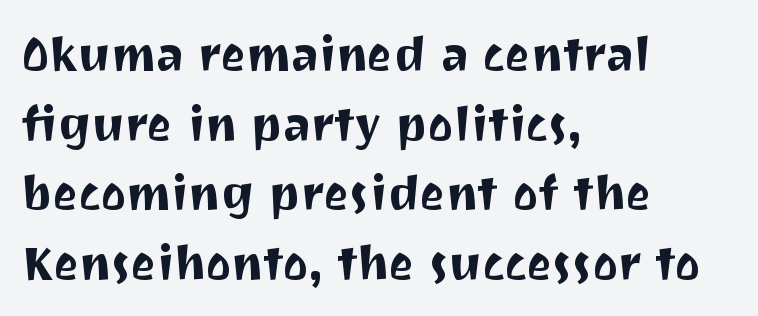
The image shows 48 px sans-serif type, upright; set left-aligned, normal line spacing (1.45x), normal letter spacing, not underlined; medium stroke contrast and a medium x-height.
